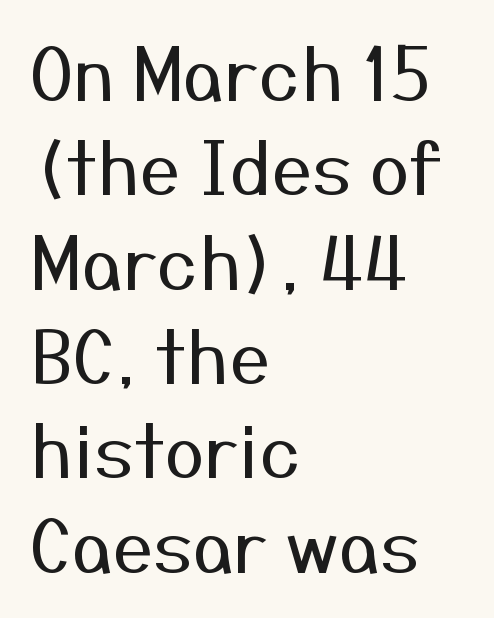
The words here are not underlined. The text block is weighted toward the left margin, trailing off unevenly rightward. The letters carry no serifs — their stems end cleanly without finishing strokes. Words appear dense and cohesive because spacing is normal. Proportional: the letters do not fall into vertical columns. Is there any slant? The stems are plumb.
